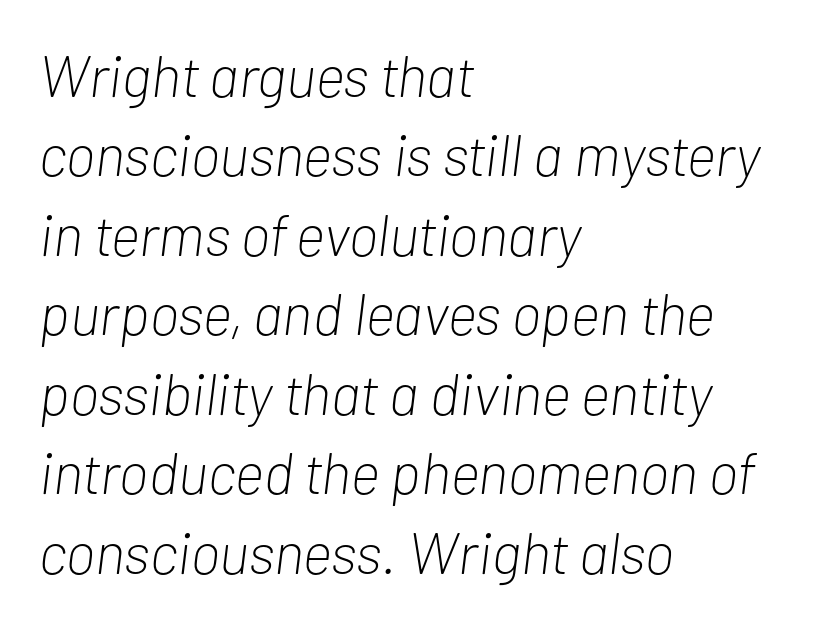
Q: Is the text bold? A: No.
Q: Is the text italic (slanted)? A: Yes, it leans right by about 7 degrees.
Q: Is the text underlined? A: No.
Q: How is the paragraph aligned? A: Left-aligned.
Q: Is the spacing between letters normal or unusually wide? A: Normal.
Q: Is the spacing between lines tight, normal or loose? A: Normal.
Q: Width (condensed, normal, or wide)? A: Condensed.
Q: Stroke contrast? A: Low.
Q: x-height? A: Medium.
Q: Monospaced? A: No.
